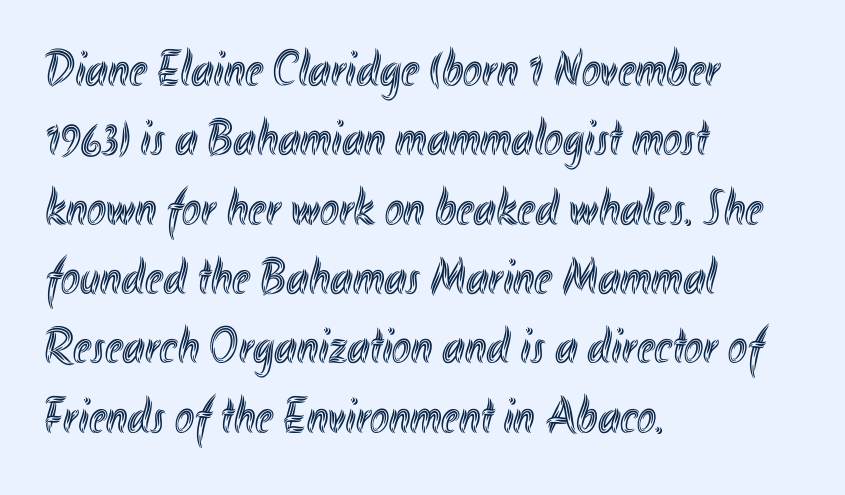
{"width": "condensed", "x_height": "small", "monospaced": "no", "underline": "no", "align": "left", "line_spacing": "normal", "line_spacing_ratio": 1.36, "letter_spacing": "normal", "letter_spacing_em": 0.0, "glyph_px": 51}
